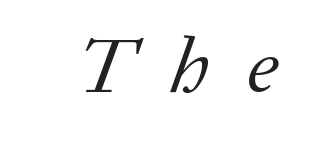
{"serif": "yes", "italic": "yes", "lean": "right", "slant_degrees": 20, "bold": "no", "weight": "regular", "width": "normal", "stroke_contrast": "low", "x_height": "medium", "monospaced": "no", "underline": "no", "letter_spacing": "wide", "letter_spacing_em": 0.48, "glyph_px": 78}
